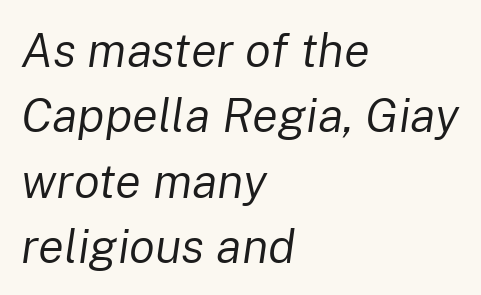
The image shows 48 px regular-weight type, italic (leaning right); set left-aligned, normal line spacing (1.36x), normal letter spacing, not underlined; low stroke contrast and a medium x-height.
